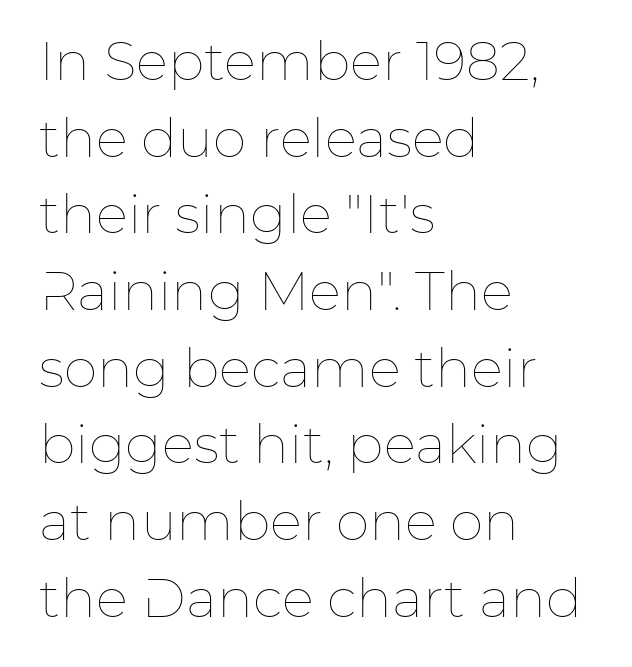
Q: Is the text bold? A: No.
Q: Is the text italic (slanted)? A: No, it is upright.
Q: Is the text underlined? A: No.
Q: How is the paragraph aligned? A: Left-aligned.
Q: Is the spacing between letters normal or unusually wide? A: Normal.
Q: Is the spacing between lines tight, normal or loose? A: Normal.
Q: Width (condensed, normal, or wide)? A: Normal.
Q: Stroke contrast? A: Low.
Q: x-height? A: Medium.
Q: Monospaced? A: No.
